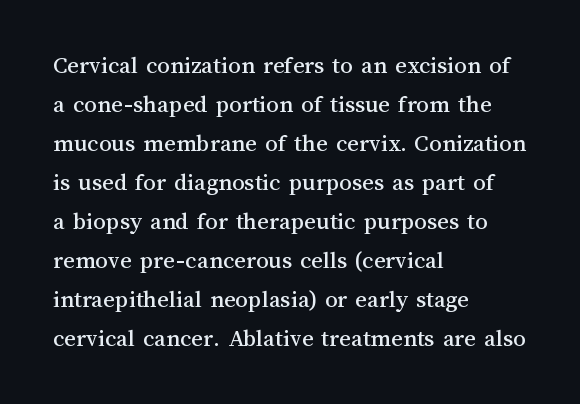
{"italic": "no", "underline": "no", "align": "left", "line_spacing": "normal", "line_spacing_ratio": 1.56, "letter_spacing": "normal", "letter_spacing_em": 0.0, "glyph_px": 25}
